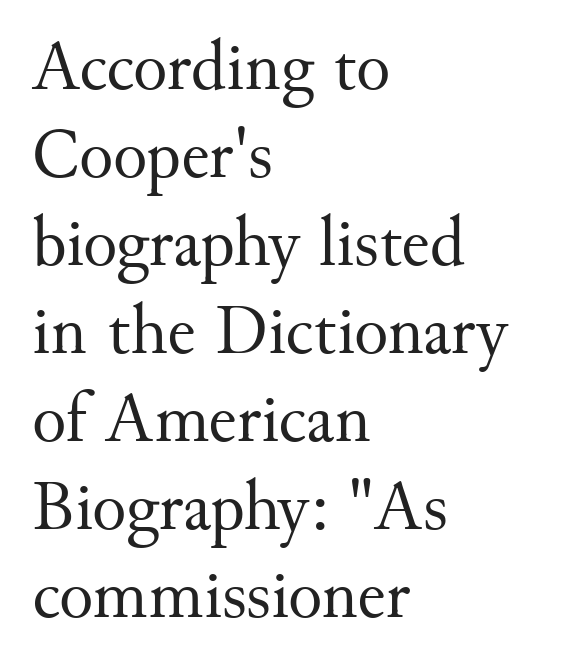
The image shows 71 px regular-weight serif type, upright; set left-aligned, line spacing 1.24x, normal letter spacing, not underlined; medium stroke contrast and a small x-height.
